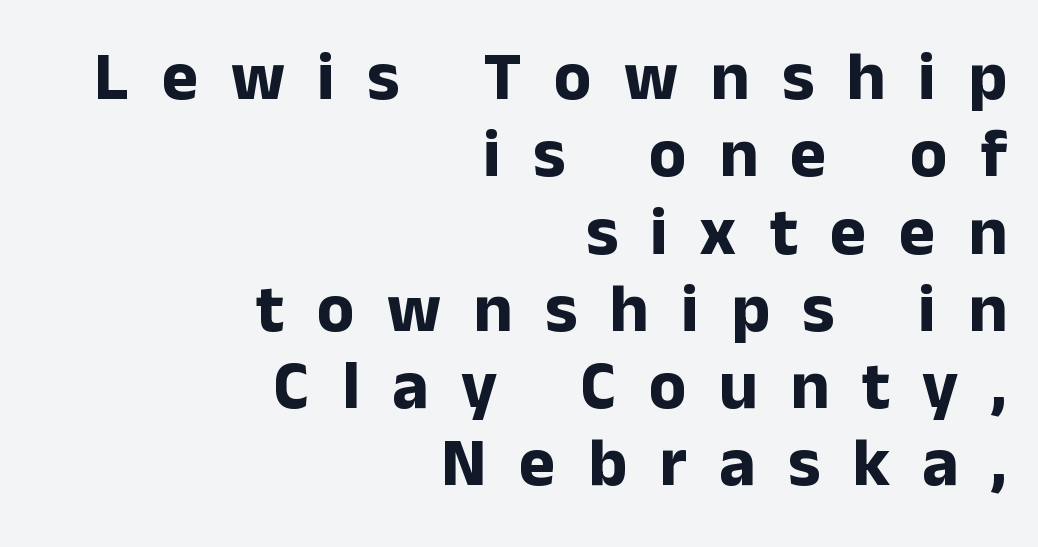
Q: Is the text bold? A: Yes.
Q: Is the text italic (slanted)? A: No, it is upright.
Q: Is the typeface a serif or a sans-serif typeface? A: Sans-serif.
Q: Is the text underlined? A: No.
Q: How is the paragraph aligned? A: Right-aligned.
Q: Is the spacing between letters normal or unusually wide? A: Unusually wide.
Q: Is the spacing between lines tight, normal or loose? A: Tight.
Q: Width (condensed, normal, or wide)? A: Normal.
Q: Stroke contrast? A: Low.
Q: x-height? A: Medium.
Q: Monospaced? A: No.
